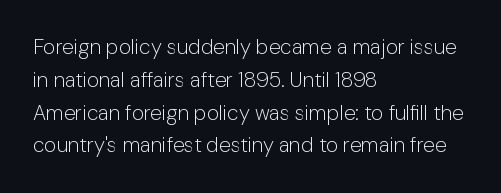
{"italic": "no", "bold": "no", "underline": "no", "align": "left", "line_spacing": "normal", "line_spacing_ratio": 1.56, "letter_spacing": "normal", "letter_spacing_em": 0.0, "glyph_px": 21}
